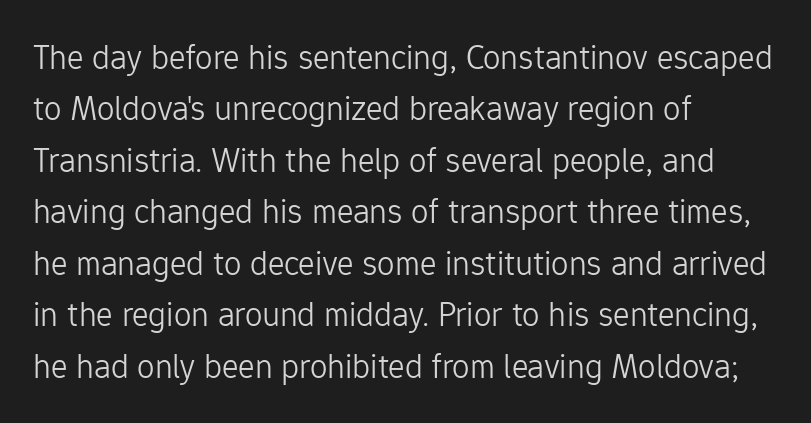
The image shows 35 px light sans-serif type, upright; set left-aligned, normal line spacing (1.47x), normal letter spacing, not underlined; low stroke contrast and a medium x-height.
